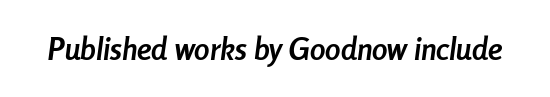
{"italic": "yes", "lean": "right", "slant_degrees": 8, "bold": "yes", "weight": "semibold", "width": "condensed", "stroke_contrast": "low", "x_height": "medium", "monospaced": "no", "underline": "no", "letter_spacing": "normal", "letter_spacing_em": 0.0, "glyph_px": 31}
